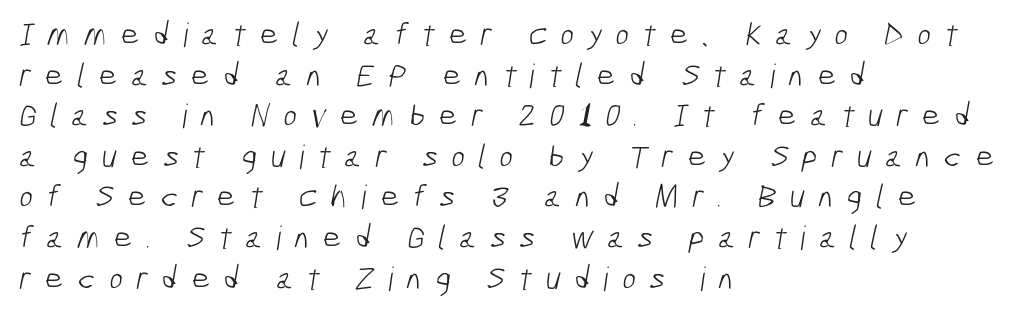
Q: Is the text bold? A: No.
Q: Is the typeface a serif or a sans-serif typeface? A: Sans-serif.
Q: Is the text underlined? A: No.
Q: How is the paragraph aligned? A: Left-aligned.
Q: Is the spacing between letters normal or unusually wide? A: Unusually wide.
Q: Width (condensed, normal, or wide)? A: Condensed.
Q: Stroke contrast? A: Low.
Q: x-height? A: Medium.
Q: Monospaced? A: No.
